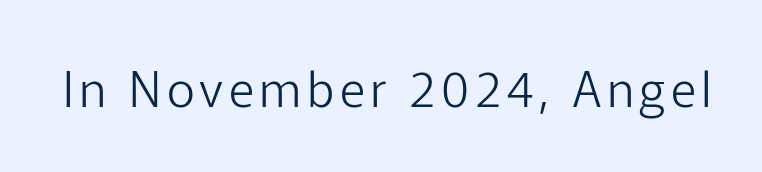
The image shows 49 px light sans-serif type, upright; set not underlined; low stroke contrast and a medium x-height.
